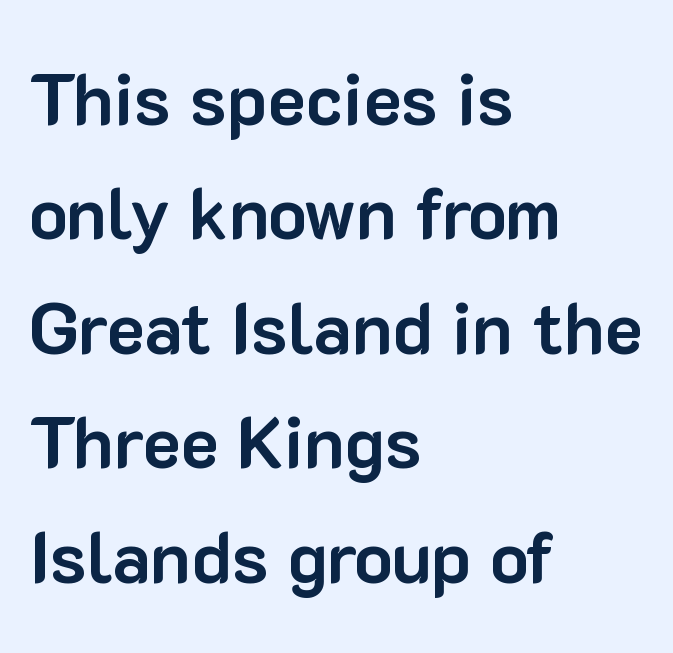
{"serif": "no", "italic": "no", "bold": "yes", "weight": "bold", "width": "normal", "stroke_contrast": "low", "x_height": "medium", "monospaced": "no", "underline": "no", "align": "left", "line_spacing": "normal", "line_spacing_ratio": 1.59, "letter_spacing": "normal", "letter_spacing_em": 0.0, "glyph_px": 72}
